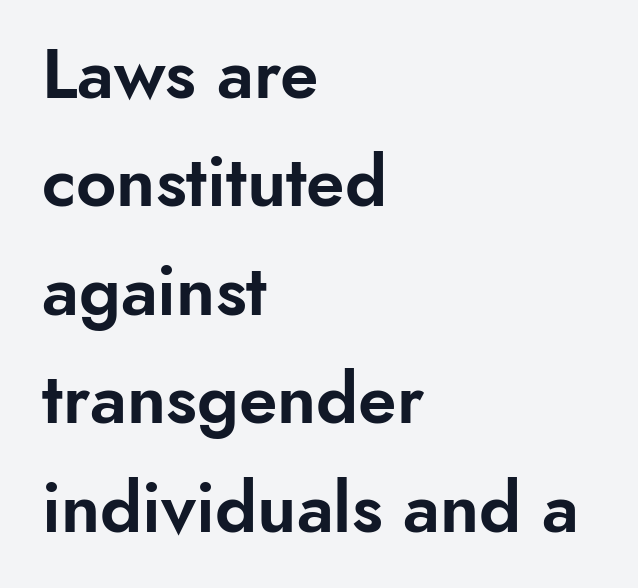
Q: Is the text italic (slanted)? A: No, it is upright.
Q: Is the typeface a serif or a sans-serif typeface? A: Sans-serif.
Q: Is the text underlined? A: No.
Q: How is the paragraph aligned? A: Left-aligned.
Q: Is the spacing between letters normal or unusually wide? A: Normal.
Q: Is the spacing between lines tight, normal or loose? A: Normal.
Q: Width (condensed, normal, or wide)? A: Normal.
Q: Stroke contrast? A: Low.
Q: x-height? A: Small.
Q: Monospaced? A: No.
